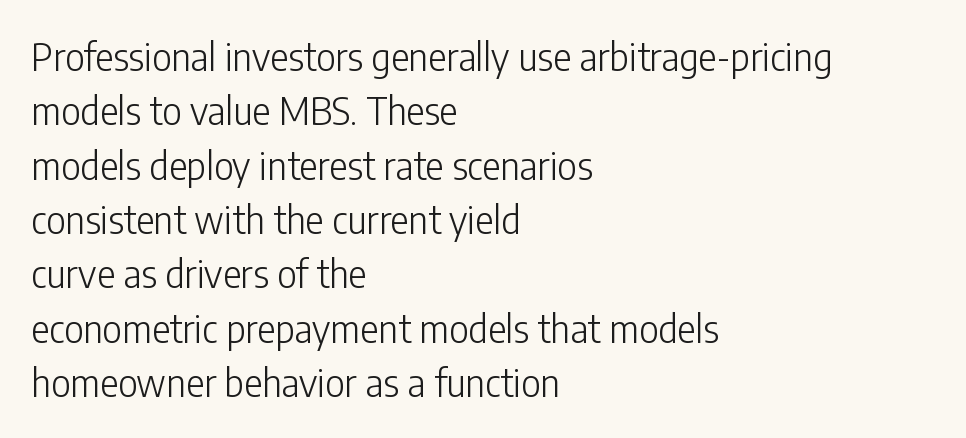
{"serif": "no", "italic": "no", "bold": "no", "weight": "light", "width": "condensed", "stroke_contrast": "low", "x_height": "medium", "monospaced": "no", "underline": "no", "align": "left", "line_spacing": "normal", "line_spacing_ratio": 1.43, "letter_spacing": "normal", "letter_spacing_em": 0.0, "glyph_px": 38}
